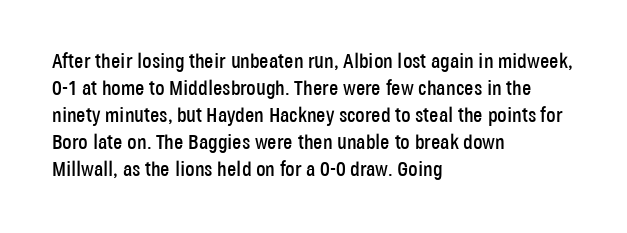
The image shows 21 px text type, upright; set left-aligned, normal line spacing (1.29x), normal letter spacing, not underlined.
